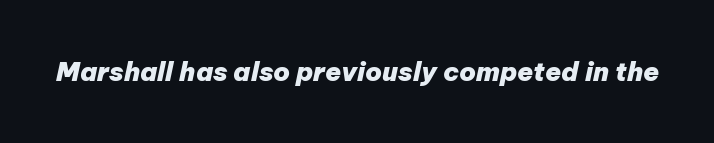
Notice how thick the strokes are: this is what a full bold looks like. Default kerning and tracking; the words read as compact shapes. The words here are not underlined. Slanted lettering throughout.
